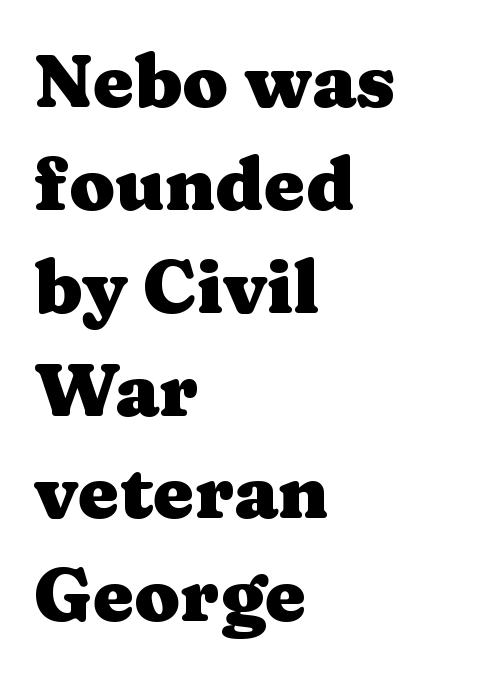
Looks like regular typesetting: each glyph gets only the width it needs. Is the letter spacing exaggerated? No — it looks like the ordinary default. These lines sit exactly where default settings would place them. Every stem runs plumb, perpendicular to the baseline.
